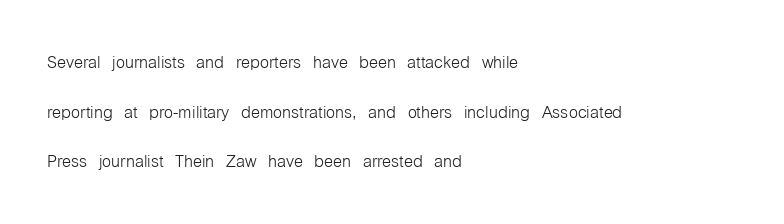
Q: Is the text bold? A: No.
Q: Is the text italic (slanted)? A: No, it is upright.
Q: Is the text underlined? A: No.
Q: How is the paragraph aligned? A: Left-aligned.
Q: Is the spacing between letters normal or unusually wide? A: Normal.
Q: Is the spacing between lines tight, normal or loose? A: Loose.
